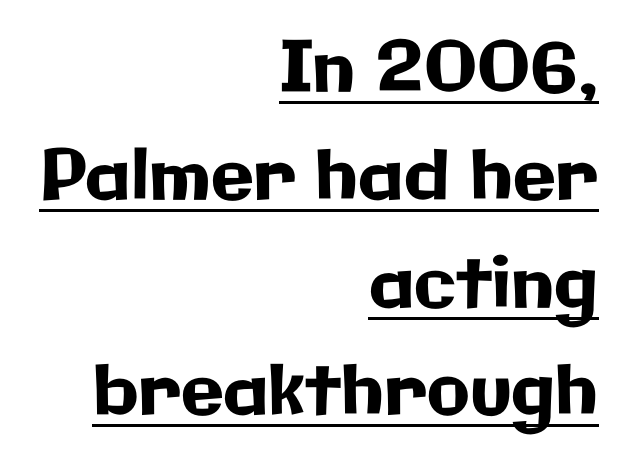
The image shows 70 px sans-serif type, upright; set right-aligned, normal line spacing (1.54x), normal letter spacing, underlined; low stroke contrast and a medium x-height.
